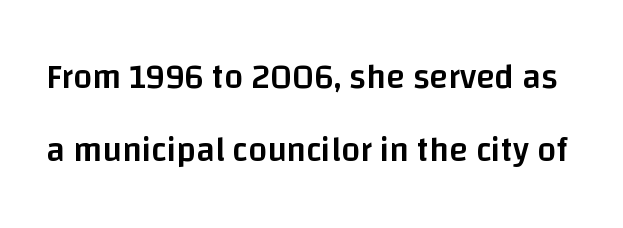
The image shows 34 px semibold sans-serif type, upright; set loose line spacing (2.14x), normal letter spacing, not underlined; low stroke contrast and a large x-height.
